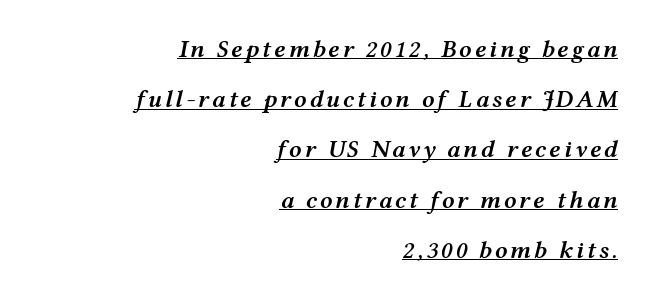
{"italic": "yes", "lean": "right", "slant_degrees": 12, "bold": "semi", "underline": "yes", "align": "right", "line_spacing": "loose", "line_spacing_ratio": 2.01, "glyph_px": 25}
